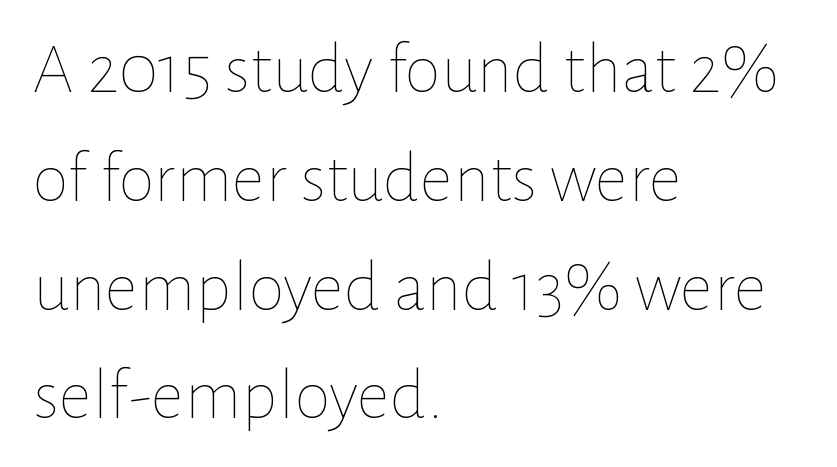
The image shows 73 px thin type, upright; set left-aligned, normal line spacing (1.49x), normal letter spacing, not underlined; low stroke contrast and a medium x-height.
